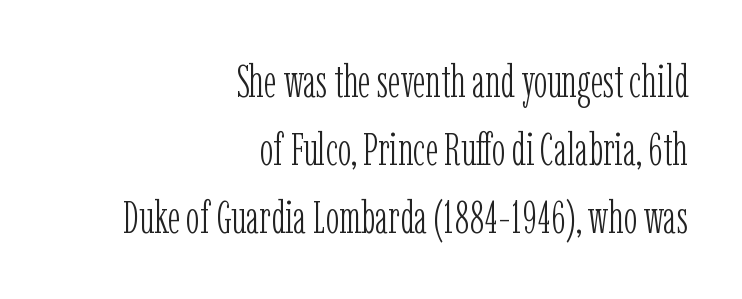
Descender tails drop into unmarked territory. This is not heavy type; no bold has been used. The typography opts for an upright posture over an oblique one. A flush-right, rag-left setting is used for this passage. Each letter keeps its own natural width here, so spacing adapts to shape. The face used here is seriffed, in the tradition of book romans.
